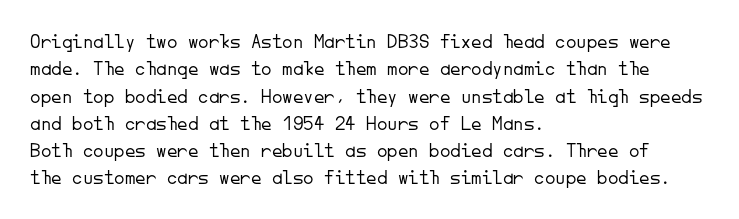
{"italic": "no", "bold": "no", "underline": "no", "align": "left", "line_spacing": "normal", "line_spacing_ratio": 1.3, "letter_spacing": "normal", "letter_spacing_em": 0.0, "glyph_px": 21}
